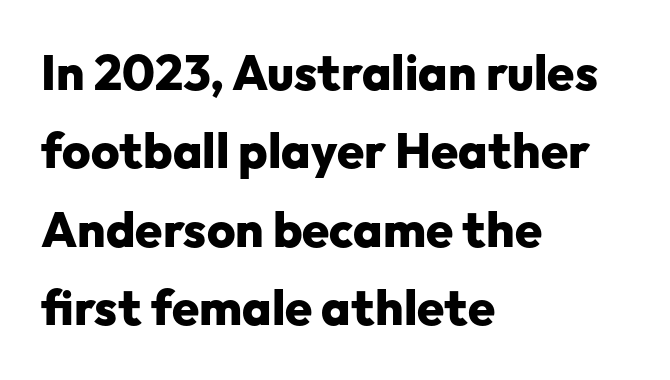
{"serif": "no", "italic": "no", "bold": "yes", "weight": "heavy", "width": "normal", "stroke_contrast": "low", "x_height": "medium", "monospaced": "no", "underline": "no", "align": "left", "line_spacing": "normal", "line_spacing_ratio": 1.6, "letter_spacing": "normal", "letter_spacing_em": 0.0, "glyph_px": 49}
